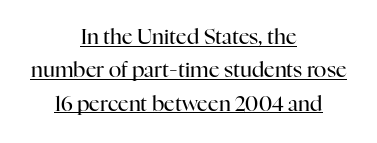
{"italic": "no", "bold": "no", "underline": "yes", "align": "center", "line_spacing": "normal", "line_spacing_ratio": 1.59, "letter_spacing": "normal", "letter_spacing_em": 0.0, "glyph_px": 21}
